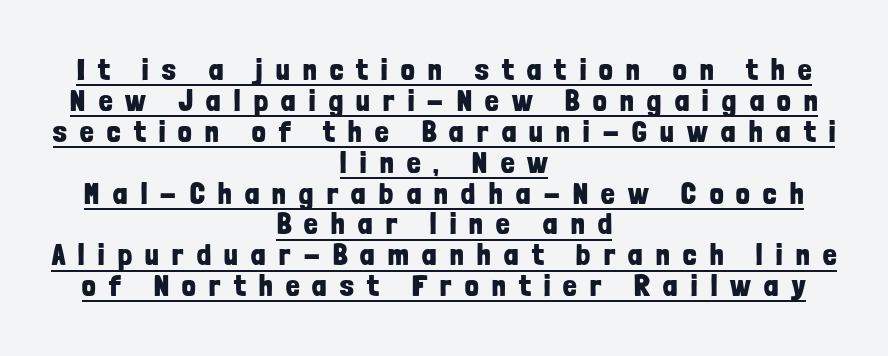
The image shows 30 px bold, condensed sans-serif type, upright; set centered, tight line spacing (1.03x), unusually wide letter spacing (+0.45 em), underlined; low stroke contrast and a medium x-height.
